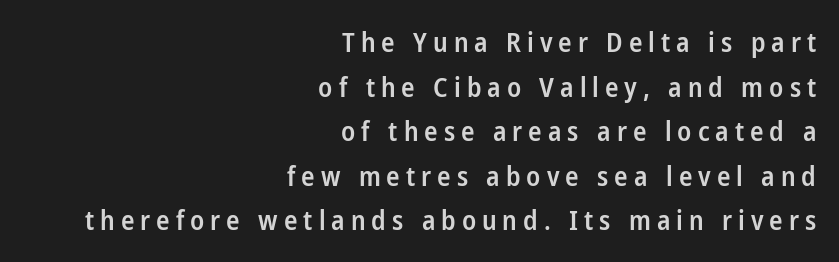
Spacing between characters has been opened up far beyond the box default. The characters look somewhat weighty, a semibold short of true bold. The lines sit at an ordinary, default distance from one another. The font's upright variant was chosen for this text. A flush-right, rag-left setting is used for this passage.
